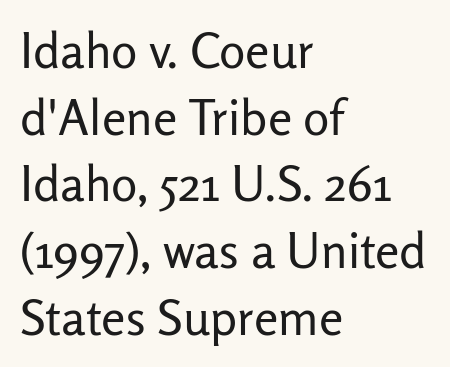
The image shows 49 px regular-weight sans-serif type, upright; set left-aligned, normal line spacing (1.36x), normal letter spacing, not underlined; low stroke contrast and a medium x-height.
